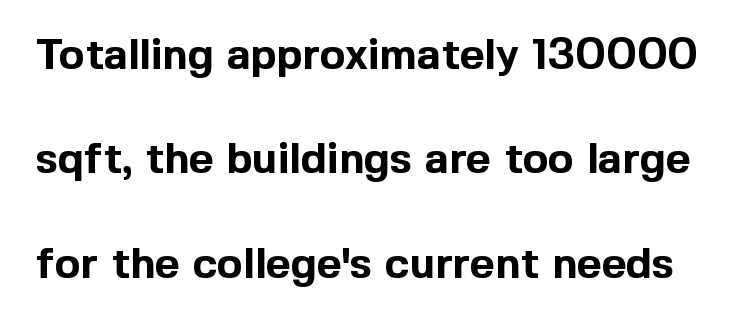
Q: Is the text bold? A: Yes.
Q: Is the text italic (slanted)? A: No, it is upright.
Q: Is the typeface a serif or a sans-serif typeface? A: Sans-serif.
Q: Is the text underlined? A: No.
Q: Is the spacing between letters normal or unusually wide? A: Normal.
Q: Is the spacing between lines tight, normal or loose? A: Loose.
Q: Width (condensed, normal, or wide)? A: Normal.
Q: x-height? A: Medium.
Q: Monospaced? A: No.
